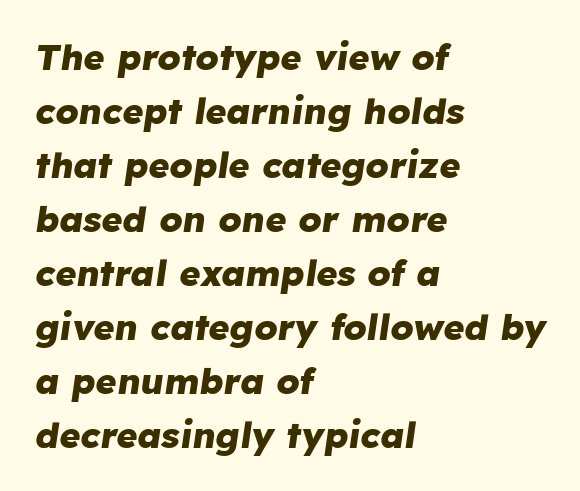
{"italic": "yes", "lean": "right", "slant_degrees": 8, "bold": "yes", "weight": "heavy", "width": "normal", "stroke_contrast": "low", "x_height": "medium", "monospaced": "no", "underline": "no", "align": "left", "line_spacing": "normal", "line_spacing_ratio": 1.5, "letter_spacing": "normal", "letter_spacing_em": 0.0, "glyph_px": 36}
